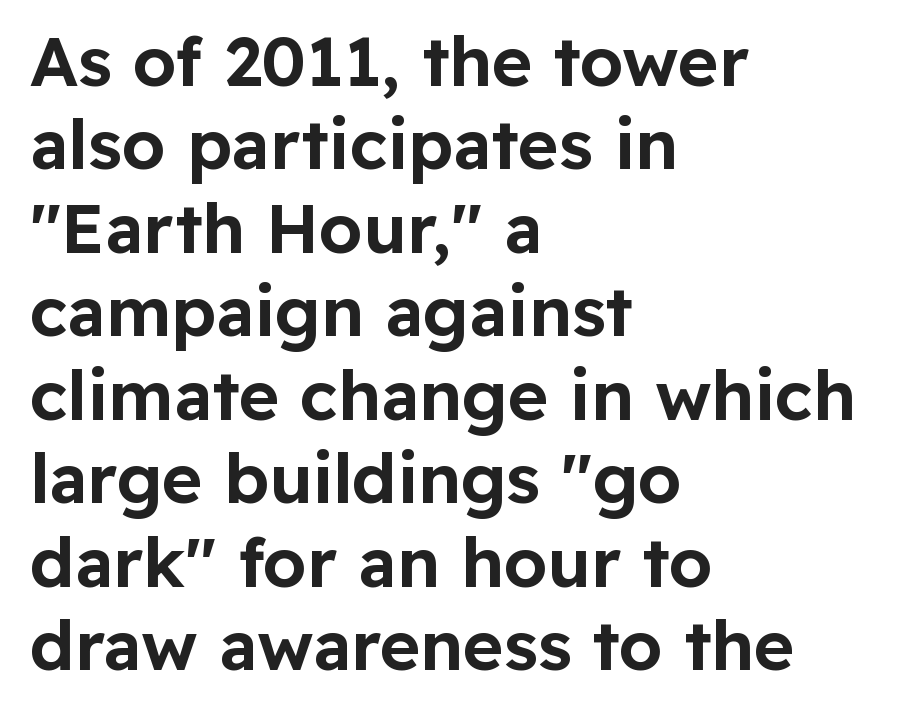
{"serif": "no", "italic": "no", "width": "normal", "stroke_contrast": "low", "x_height": "medium", "monospaced": "no", "underline": "no", "align": "left", "line_spacing_ratio": 1.21, "letter_spacing": "normal", "letter_spacing_em": 0.0, "glyph_px": 69}
